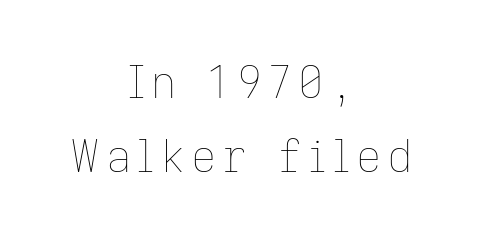
{"italic": "no", "bold": "no", "weight": "thin", "width": "normal", "stroke_contrast": "low", "x_height": "medium", "monospaced": "no", "underline": "no", "align": "center", "line_spacing": "normal", "line_spacing_ratio": 1.68, "glyph_px": 44}
